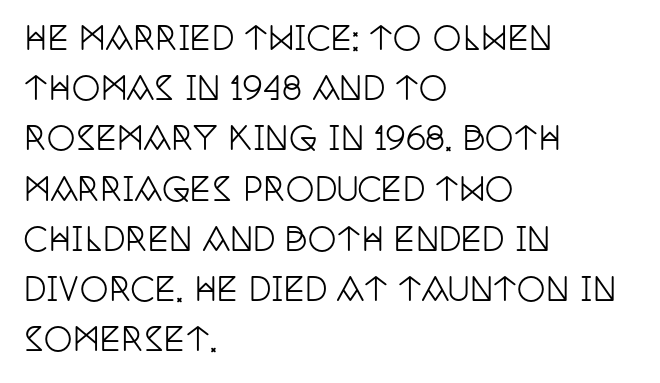
The image shows 32 px condensed serif type, upright; set left-aligned, normal line spacing (1.57x), normal letter spacing, not underlined; low stroke contrast and a large x-height.
